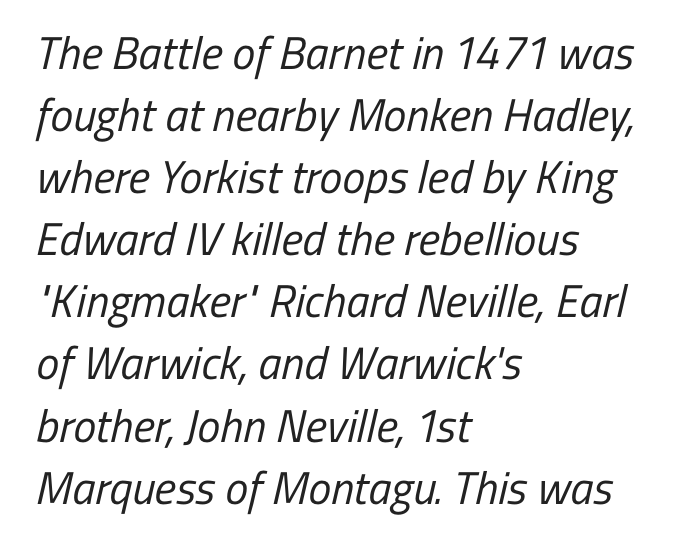
Q: Is the text bold? A: No.
Q: Is the typeface a serif or a sans-serif typeface? A: Sans-serif.
Q: Is the text underlined? A: No.
Q: How is the paragraph aligned? A: Left-aligned.
Q: Is the spacing between letters normal or unusually wide? A: Normal.
Q: Is the spacing between lines tight, normal or loose? A: Normal.
Q: Width (condensed, normal, or wide)? A: Condensed.
Q: Stroke contrast? A: Low.
Q: x-height? A: Medium.
Q: Monospaced? A: No.
